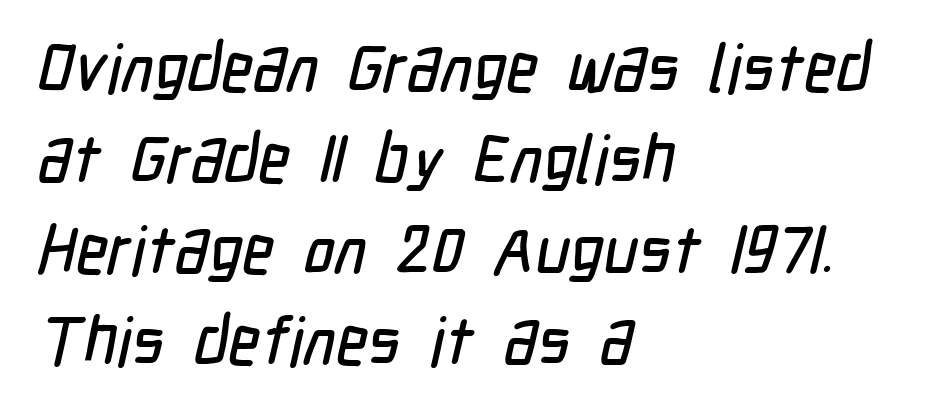
{"serif": "no", "width": "condensed", "stroke_contrast": "low", "x_height": "medium", "monospaced": "no", "underline": "no", "align": "left", "line_spacing": "normal", "line_spacing_ratio": 1.36, "letter_spacing": "normal", "letter_spacing_em": 0.0, "glyph_px": 67}
